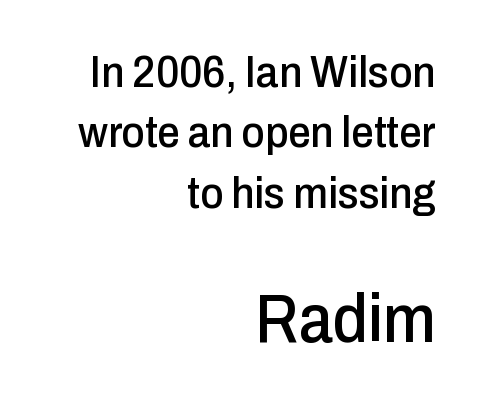
Whoever set this chose a conventional vertical rhythm. Character widths vary here, with narrow letters taking less room than wide ones. It's the straight-up-and-down kind of type. Note: no serifs on the glyphs. Caption: standard tracking, unaltered. The strip under each line holds only bare page.
